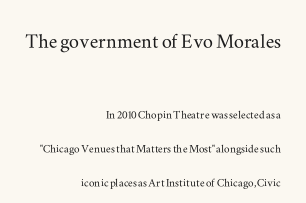
Q: Is the text italic (slanted)? A: No, it is upright.
Q: Is the text underlined? A: No.
Q: How is the paragraph aligned? A: Right-aligned.
Q: Is the spacing between letters normal or unusually wide? A: Normal.
Q: Is the spacing between lines tight, normal or loose? A: Loose.
Q: Which block of text is set in a larger size, the first (top) or the second (bottom)? A: The first (top) one.
